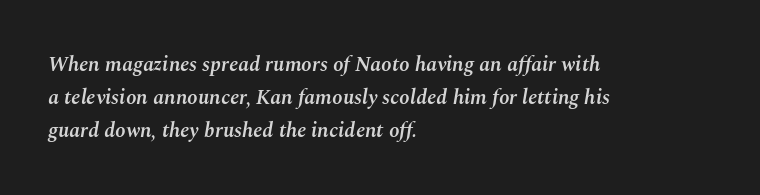
{"italic": "yes", "lean": "right", "slant_degrees": 10, "bold": "semi", "underline": "no", "align": "left", "line_spacing": "normal", "line_spacing_ratio": 1.56, "letter_spacing": "normal", "letter_spacing_em": 0.0, "glyph_px": 21}
